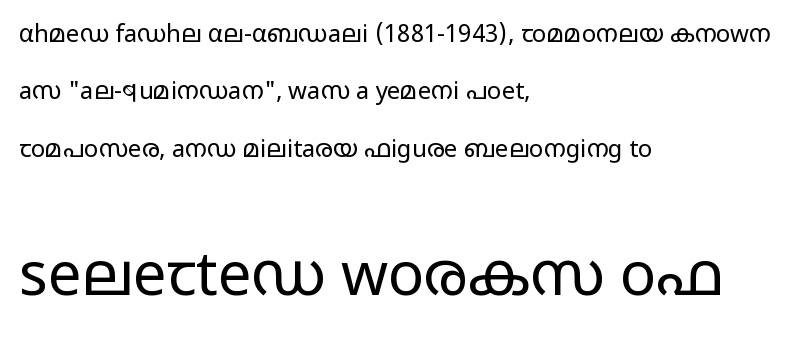
Q: Is the text bold? A: No.
Q: Is the text italic (slanted)? A: No, it is upright.
Q: Is the typeface a serif or a sans-serif typeface? A: Sans-serif.
Q: Is the text underlined? A: No.
Q: How is the paragraph aligned? A: Left-aligned.
Q: Is the spacing between letters normal or unusually wide? A: Normal.
Q: Is the spacing between lines tight, normal or loose? A: Loose.
Q: Which block of text is set in a larger size, the first (top) or the second (bottom)? A: The second (bottom) one.
Q: Width (condensed, normal, or wide)? A: Wide.
Q: Stroke contrast? A: Low.
Q: x-height? A: Medium.
Q: Monospaced? A: No.
